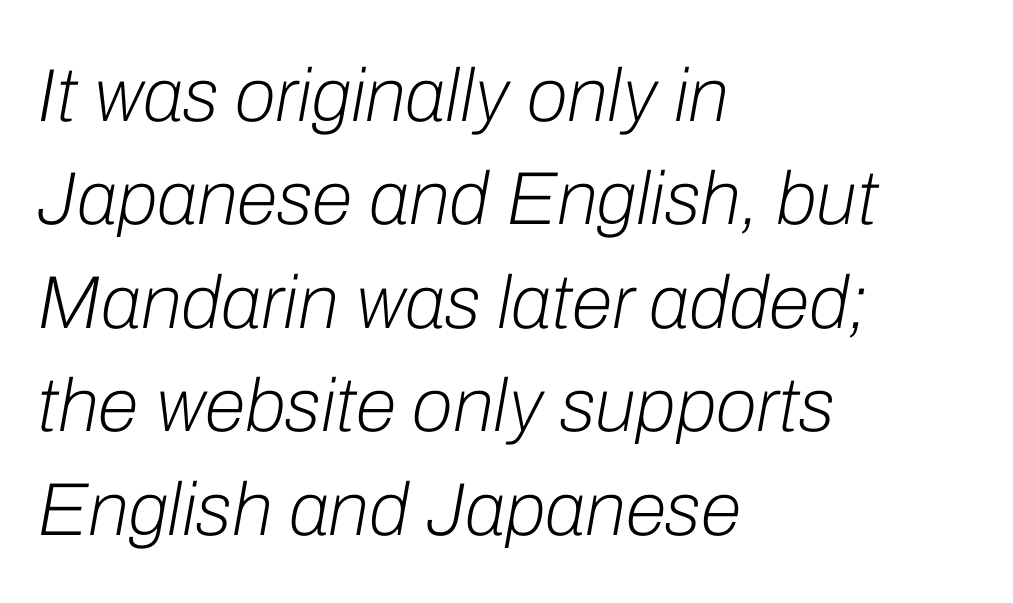
The image shows 75 px light type, italic (leaning right); set left-aligned, normal line spacing (1.38x), normal letter spacing, not underlined; low stroke contrast and a medium x-height.
